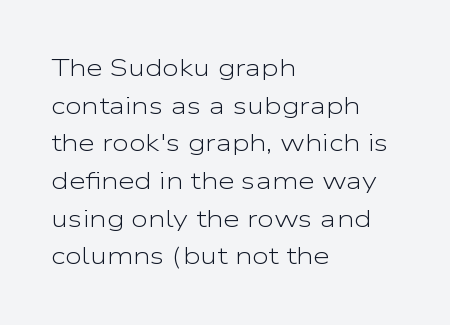
{"italic": "no", "bold": "no", "underline": "no", "align": "left", "line_spacing": "normal", "line_spacing_ratio": 1.57, "letter_spacing": "normal", "letter_spacing_em": 0.0, "glyph_px": 24}
